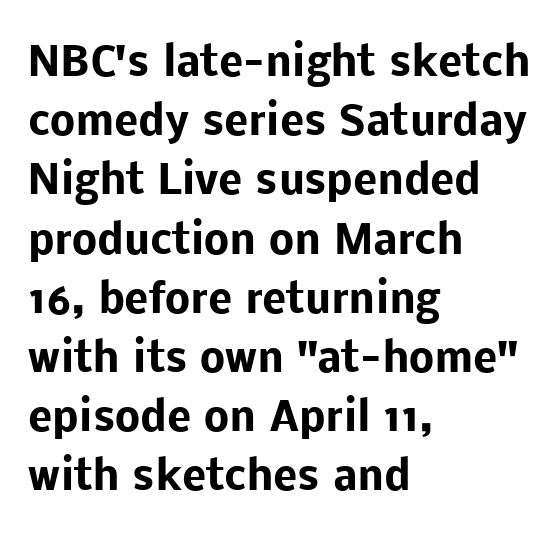
The image shows 40 px heavy sans-serif type, upright; set left-aligned, normal line spacing (1.48x), normal letter spacing, not underlined; low stroke contrast and a medium x-height.
